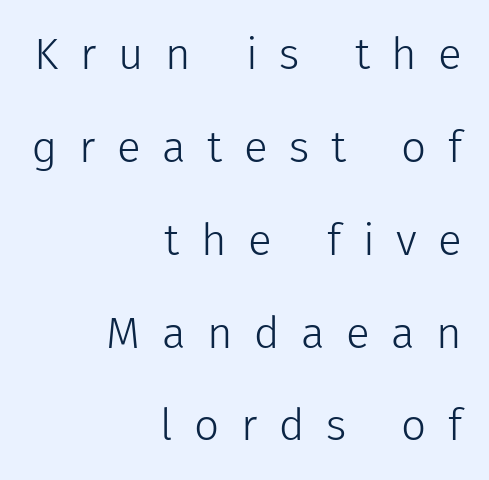
{"serif": "no", "italic": "no", "bold": "no", "weight": "light", "width": "normal", "stroke_contrast": "low", "x_height": "medium", "monospaced": "no", "underline": "no", "align": "right", "line_spacing": "loose", "line_spacing_ratio": 2.11, "letter_spacing": "wide", "letter_spacing_em": 0.49, "glyph_px": 44}
